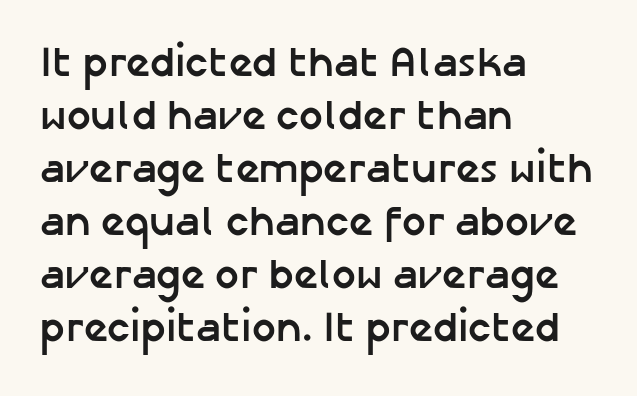
The image shows 42 px semibold sans-serif type, upright; set left-aligned, normal line spacing (1.26x), normal letter spacing, not underlined; low stroke contrast and a medium x-height.
